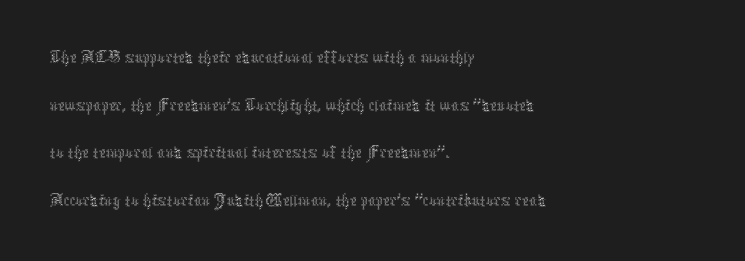
Q: Is the text bold? A: No.
Q: Is the text italic (slanted)? A: No, it is upright.
Q: Is the text underlined? A: No.
Q: How is the paragraph aligned? A: Left-aligned.
Q: Is the spacing between letters normal or unusually wide? A: Normal.
Q: Width (condensed, normal, or wide)? A: Condensed.
Q: x-height? A: Medium.
Q: Monospaced? A: No.
